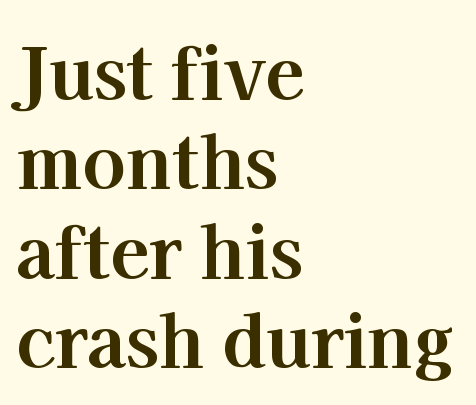
{"serif": "yes", "italic": "no", "bold": "yes", "weight": "bold", "width": "normal", "stroke_contrast": "high", "x_height": "medium", "monospaced": "no", "underline": "no", "align": "left", "line_spacing_ratio": 1.24, "letter_spacing": "normal", "letter_spacing_em": 0.0, "glyph_px": 72}
